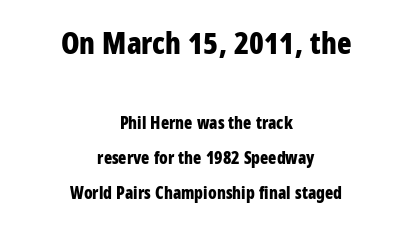
Q: Is the text bold? A: Yes.
Q: Is the text italic (slanted)? A: No, it is upright.
Q: Is the typeface a serif or a sans-serif typeface? A: Sans-serif.
Q: Is the text underlined? A: No.
Q: How is the paragraph aligned? A: Centered.
Q: Is the spacing between letters normal or unusually wide? A: Normal.
Q: Is the spacing between lines tight, normal or loose? A: Loose.
Q: Which block of text is set in a larger size, the first (top) or the second (bottom)? A: The first (top) one.
Q: Width (condensed, normal, or wide)? A: Condensed.
Q: Stroke contrast? A: Low.
Q: x-height? A: Medium.
Q: Monospaced? A: No.
